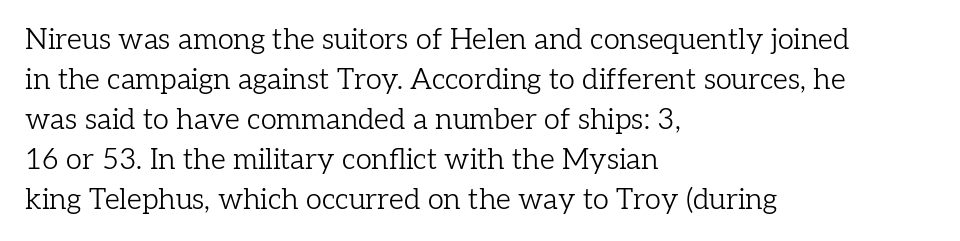
Q: Is the text bold? A: No.
Q: Is the text italic (slanted)? A: No, it is upright.
Q: Is the typeface a serif or a sans-serif typeface? A: Serif.
Q: Is the text underlined? A: No.
Q: How is the paragraph aligned? A: Left-aligned.
Q: Is the spacing between letters normal or unusually wide? A: Normal.
Q: Is the spacing between lines tight, normal or loose? A: Normal.
Q: Width (condensed, normal, or wide)? A: Normal.
Q: Stroke contrast? A: Low.
Q: x-height? A: Medium.
Q: Monospaced? A: No.
